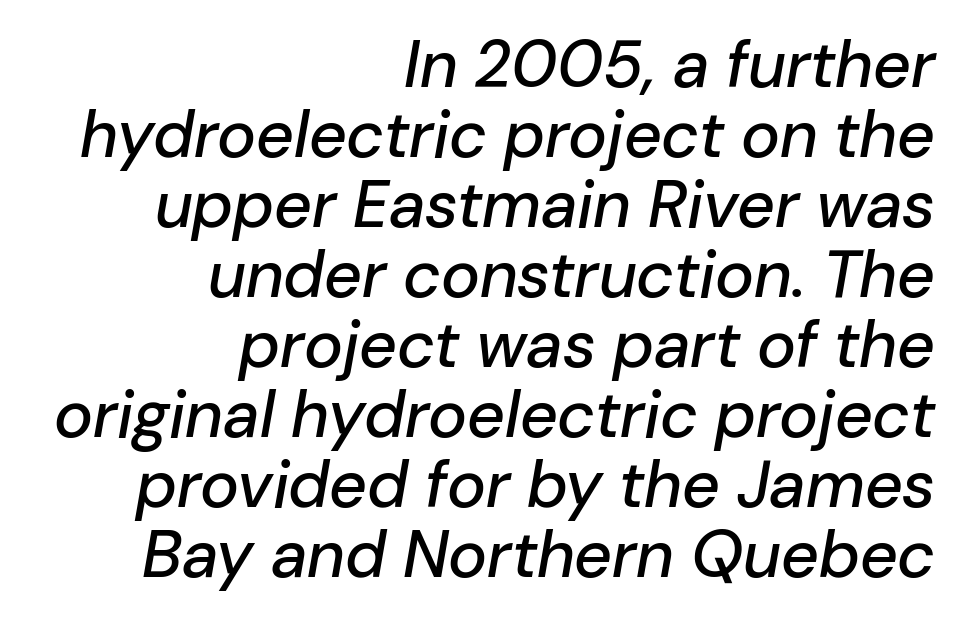
The image shows 66 px text type, italic (leaning right); set right-aligned, tight line spacing (1.06x), normal letter spacing, not underlined; low stroke contrast and a medium x-height.
